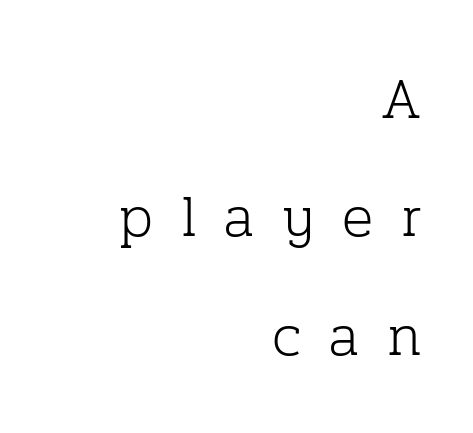
This is roman type, the default non-slanted kind. Is the letter spacing exaggerated? Yes — the characters are pushed far apart. The rendering uses a large line-height, opening up the rows. This sample is right-justified, so line beginnings fall wherever the words allow. Stem width sits at or under what a default text font uses.
